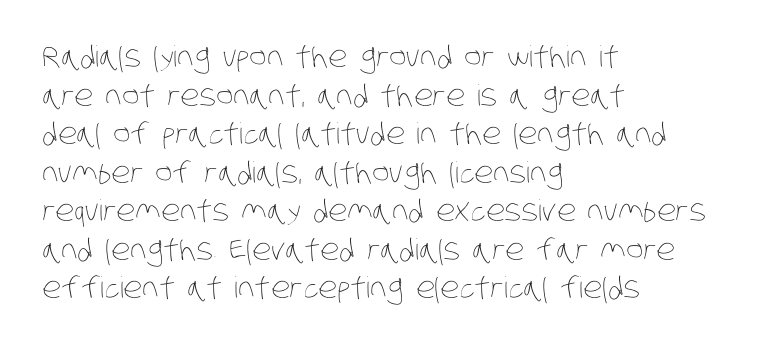
{"bold": "no", "weight": "thin", "width": "condensed", "stroke_contrast": "low", "x_height": "large", "monospaced": "no", "underline": "no", "align": "left", "line_spacing": "normal", "line_spacing_ratio": 1.33, "letter_spacing": "normal", "letter_spacing_em": 0.0, "glyph_px": 29}
